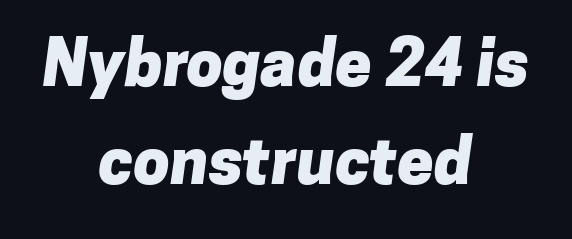
The image shows 65 px heavy sans-serif type; set centered, normal line spacing (1.51x), normal letter spacing, not underlined; low stroke contrast and a medium x-height.
